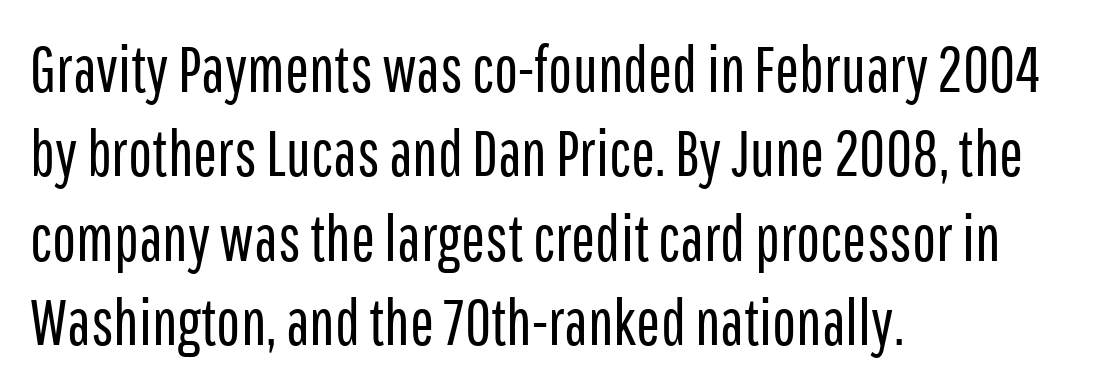
The image shows 64 px regular-weight, condensed sans-serif type, upright; set left-aligned, normal line spacing (1.32x), normal letter spacing, not underlined; low stroke contrast and a medium x-height.
